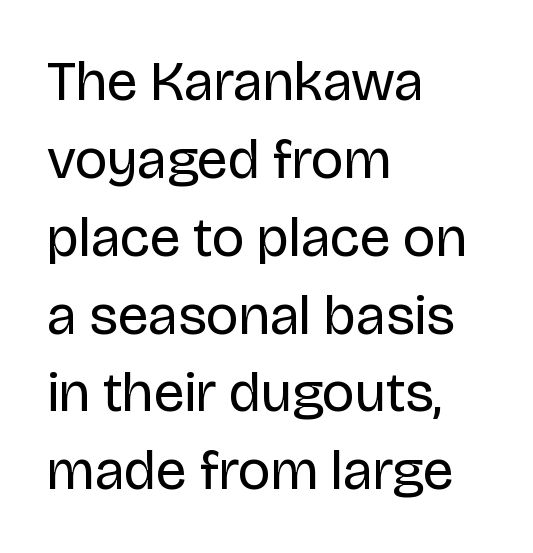
{"serif": "no", "italic": "no", "bold": "no", "weight": "regular", "width": "normal", "stroke_contrast": "low", "x_height": "large", "monospaced": "no", "underline": "no", "align": "left", "line_spacing": "normal", "line_spacing_ratio": 1.39, "letter_spacing": "normal", "letter_spacing_em": 0.0, "glyph_px": 56}
